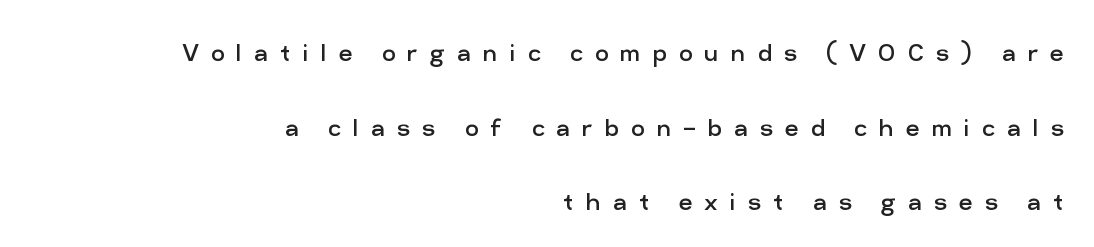
{"serif": "no", "italic": "no", "bold": "no", "weight": "regular", "width": "normal", "stroke_contrast": "low", "x_height": "medium", "monospaced": "no", "underline": "no", "align": "right", "line_spacing": "loose", "line_spacing_ratio": 2.49, "letter_spacing": "wide", "letter_spacing_em": 0.4, "glyph_px": 30}
